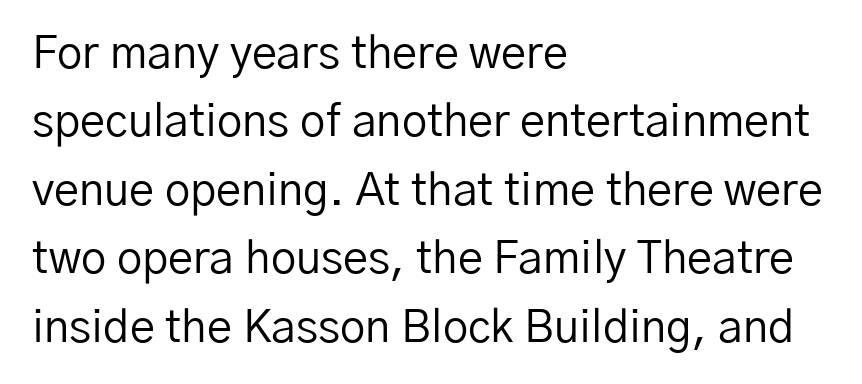
A typesetter would call this proportional, since set widths differ per character. Honestly, there is no underline to notice here at all. Note: no serifs on the glyphs. This rendering uses left alignment, leaving the right contour irregular. The letters stand upright; this is a roman face.
